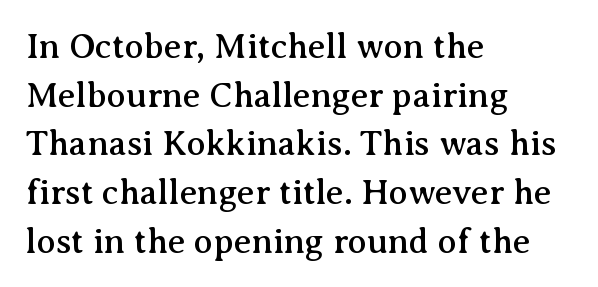
The image shows 35 px serif type, upright; set left-aligned, normal line spacing (1.39x), normal letter spacing, not underlined; medium stroke contrast and a medium x-height.
